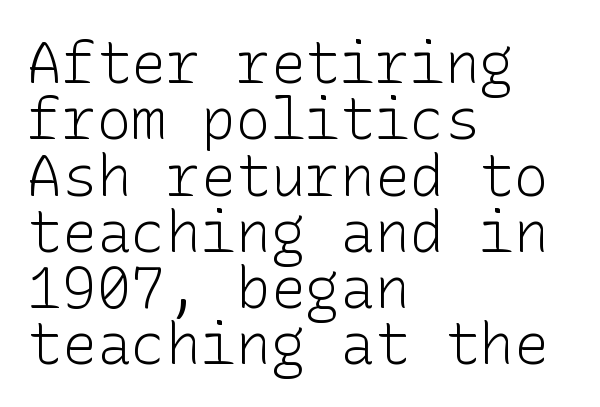
The image shows 58 px light sans-serif type, upright; set left-aligned, tight line spacing (0.97x), normal letter spacing, not underlined; low stroke contrast and a medium x-height.
